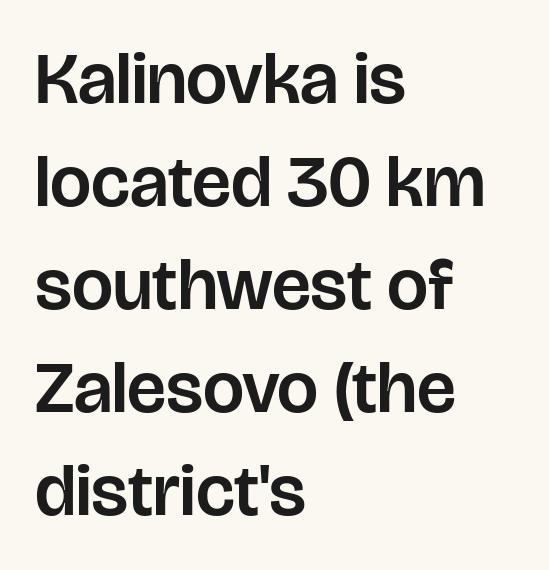
The image shows 73 px sans-serif type, upright; set left-aligned, normal line spacing (1.41x), normal letter spacing, not underlined; low stroke contrast and a large x-height.
